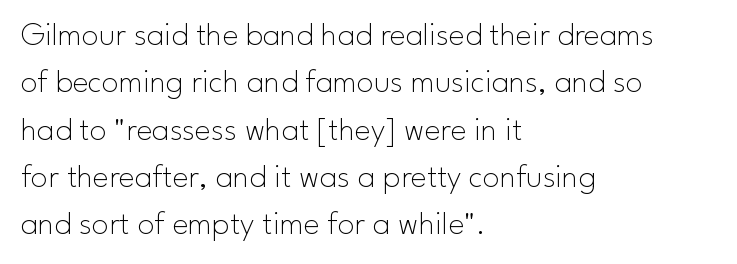
Q: Is the text bold? A: No.
Q: Is the text italic (slanted)? A: No, it is upright.
Q: Is the typeface a serif or a sans-serif typeface? A: Sans-serif.
Q: Is the text underlined? A: No.
Q: How is the paragraph aligned? A: Left-aligned.
Q: Is the spacing between letters normal or unusually wide? A: Normal.
Q: Is the spacing between lines tight, normal or loose? A: Normal.
Q: Width (condensed, normal, or wide)? A: Normal.
Q: Stroke contrast? A: Low.
Q: x-height? A: Small.
Q: Monospaced? A: No.
